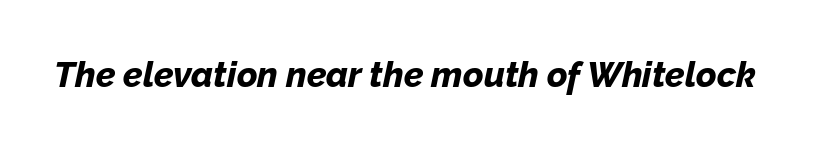
Quick note: underline off. The tracking reads as untouched default to a designer's eye. This is oblique type, the kind used for emphasis or titles. Character widths vary here, with narrow letters taking less room than wide ones.
